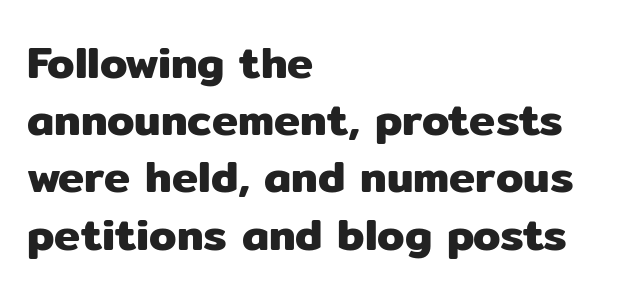
Type without underlining. Characters remain perfectly vertical along every line. This sample has the flowing, uneven cadence of proportional lettering. What's the leading like? Ordinary, nothing unusual. This rendering leaves character spacing at its baseline value. The ragged edge is on the right, which tells us the setting is flush left.
